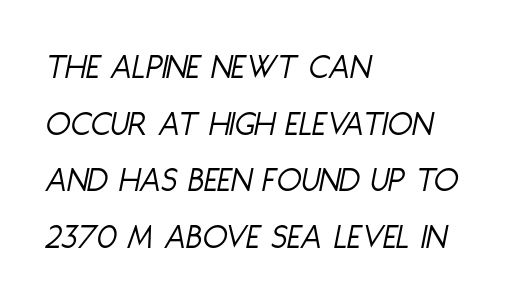
The image shows 36 px light, condensed type, italic (leaning right); set left-aligned, normal line spacing (1.57x), normal letter spacing, not underlined; low stroke contrast and a large x-height.
